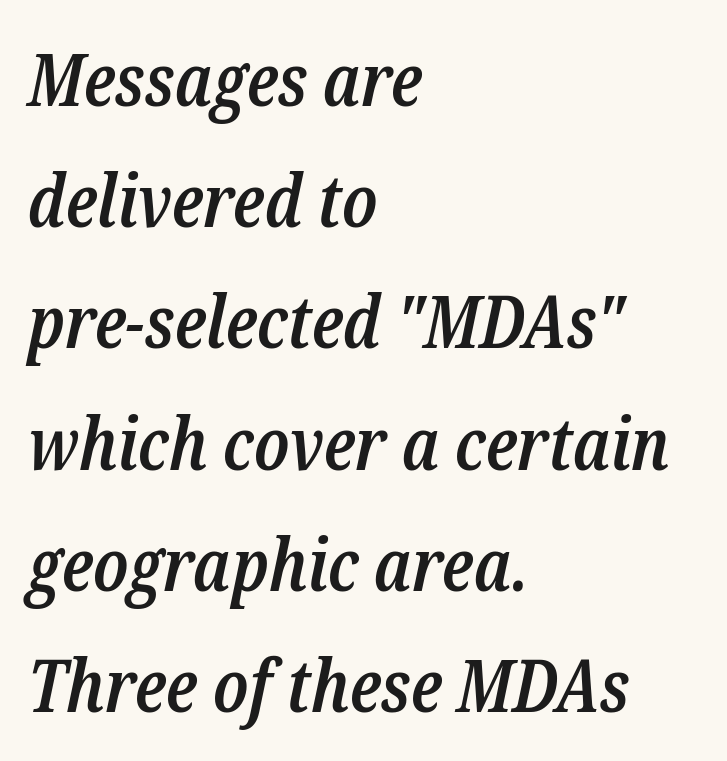
The image shows 73 px semibold, condensed serif type, italic (leaning right); set left-aligned, normal line spacing (1.66x), normal letter spacing, not underlined; low stroke contrast and a medium x-height.
